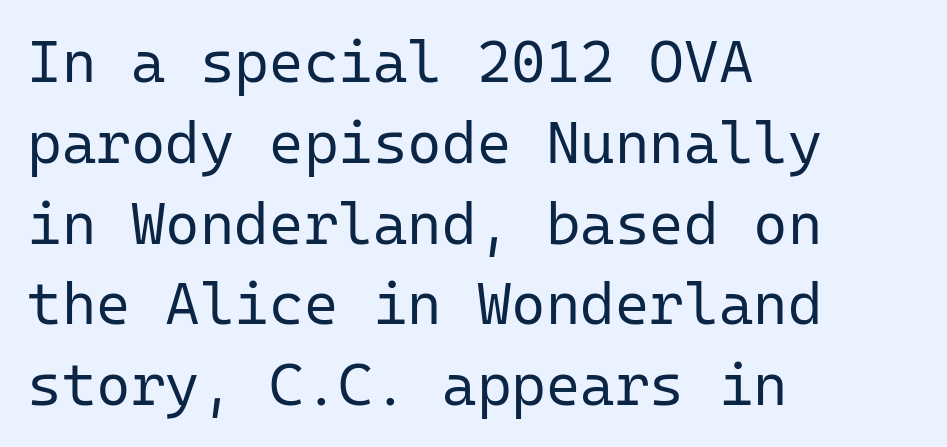
Q: Is the text bold? A: No.
Q: Is the text italic (slanted)? A: No, it is upright.
Q: Is the typeface a serif or a sans-serif typeface? A: Sans-serif.
Q: Is the text underlined? A: No.
Q: How is the paragraph aligned? A: Left-aligned.
Q: Is the spacing between letters normal or unusually wide? A: Normal.
Q: Is the spacing between lines tight, normal or loose? A: Normal.
Q: Width (condensed, normal, or wide)? A: Normal.
Q: Stroke contrast? A: Low.
Q: x-height? A: Medium.
Q: Monospaced? A: Yes.
